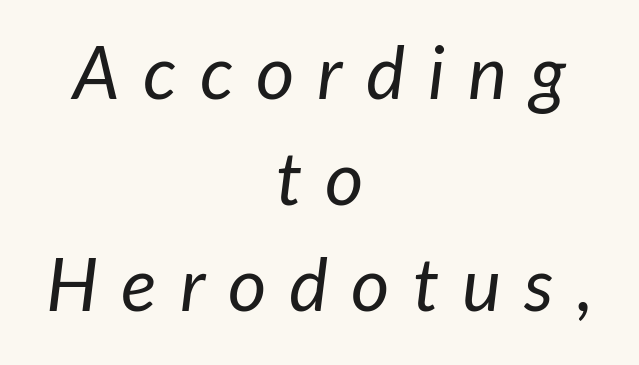
{"italic": "yes", "lean": "right", "slant_degrees": 7, "bold": "no", "weight": "regular", "width": "normal", "stroke_contrast": "low", "x_height": "medium", "monospaced": "no", "underline": "no", "align": "center", "line_spacing": "normal", "line_spacing_ratio": 1.43, "letter_spacing": "wide", "letter_spacing_em": 0.31, "glyph_px": 74}
